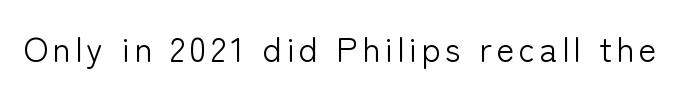
The image shows 34 px light sans-serif type, upright; set not underlined; low stroke contrast and a medium x-height.
